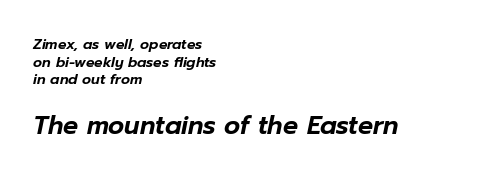
Q: Is the text italic (slanted)? A: Yes, it leans right by about 12 degrees.
Q: Is the text underlined? A: No.
Q: How is the paragraph aligned? A: Left-aligned.
Q: Is the spacing between letters normal or unusually wide? A: Normal.
Q: Is the spacing between lines tight, normal or loose? A: Normal.
Q: Which block of text is set in a larger size, the first (top) or the second (bottom)? A: The second (bottom) one.
